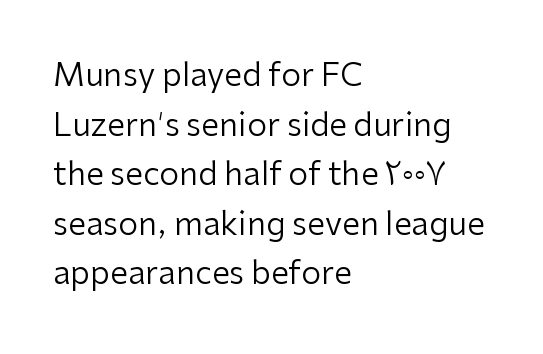
Rendered with straight, roman letterforms. The letterforms sit shoulder to shoulder at normal distance. One glance says typical: line gaps are just what's usual. Casual observation: everything's shoved over to the left. The font family rendered here belongs to the sans-serif group.
